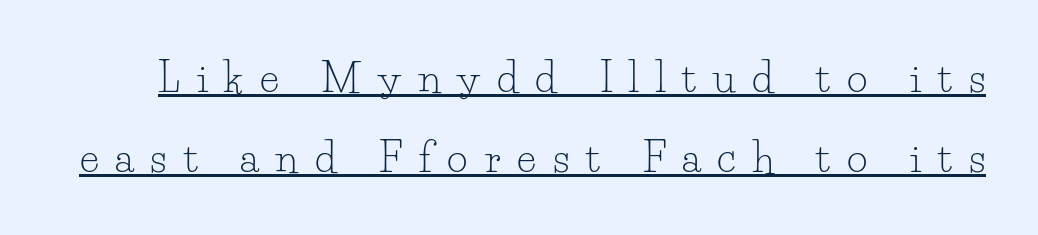
The type is letterspaced generously, with wide tracking. The strokes carry an ordinary text weight at most. The glyphs are accompanied by a horizontal stroke just below them. You can tell from the footed stems that serif type was used. A typesetter would mark this as roman, not italic. Spacing verdict: proportional, widths tailored to each character.
